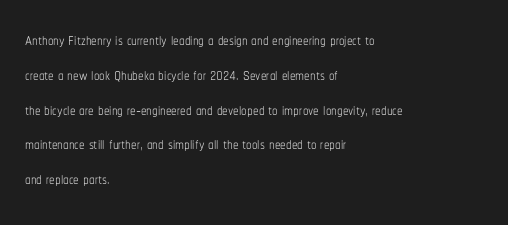
All the whitespace from short lines collects on the right. No extra tracking has been applied to these lines. Characters remain perfectly vertical along every line. The space beneath each line is pristine and unruled. Vertical stems look standard width or narrower in stroke.
